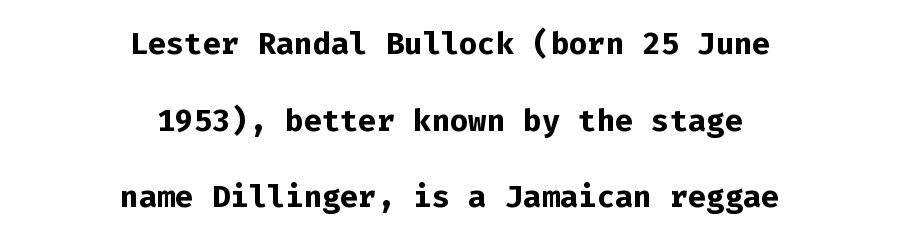
{"serif": "no", "italic": "no", "bold": "yes", "weight": "semibold", "width": "normal", "stroke_contrast": "low", "x_height": "medium", "monospaced": "yes", "underline": "no", "align": "center", "line_spacing_ratio": 1.78, "letter_spacing": "normal", "letter_spacing_em": 0.0, "glyph_px": 43}
